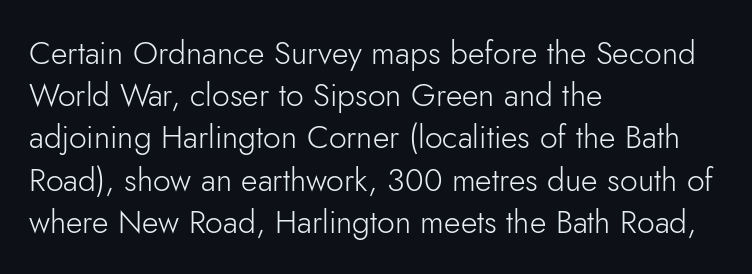
{"serif": "no", "italic": "no", "bold": "no", "weight": "light", "width": "normal", "stroke_contrast": "low", "x_height": "small", "monospaced": "no", "underline": "no", "align": "left", "line_spacing": "normal", "line_spacing_ratio": 1.32, "letter_spacing": "normal", "letter_spacing_em": 0.0, "glyph_px": 32}
